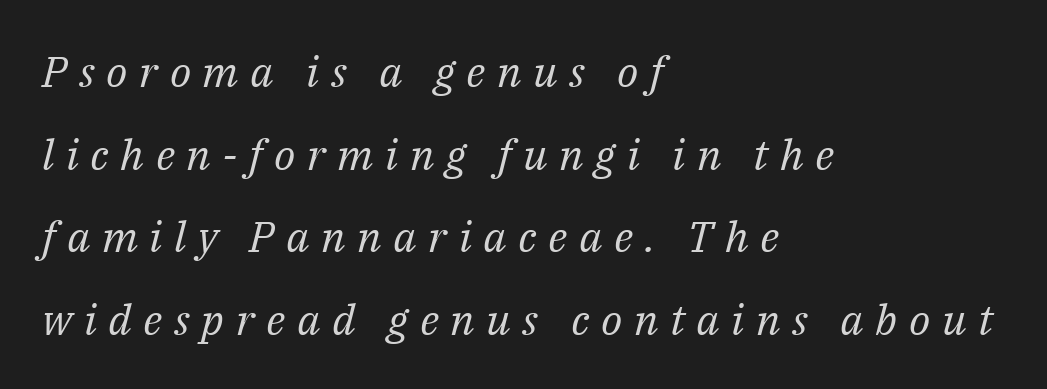
{"serif": "yes", "italic": "yes", "lean": "right", "slant_degrees": 14, "bold": "no", "weight": "regular", "width": "normal", "stroke_contrast": "medium", "x_height": "medium", "monospaced": "no", "underline": "no", "align": "left", "line_spacing": "loose", "line_spacing_ratio": 1.92, "letter_spacing": "wide", "letter_spacing_em": 0.27, "glyph_px": 43}
